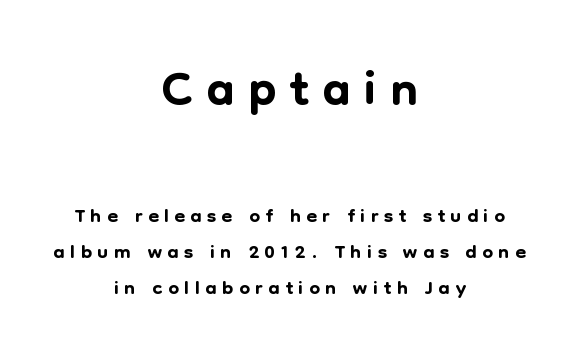
{"serif": "no", "italic": "no", "width": "normal", "stroke_contrast": "low", "x_height": "medium", "monospaced": "no", "underline": "no", "align": "center", "line_spacing_ratio": 1.17, "larger_block": "first", "size_ratio": 2.48, "glyph_px": 77}
